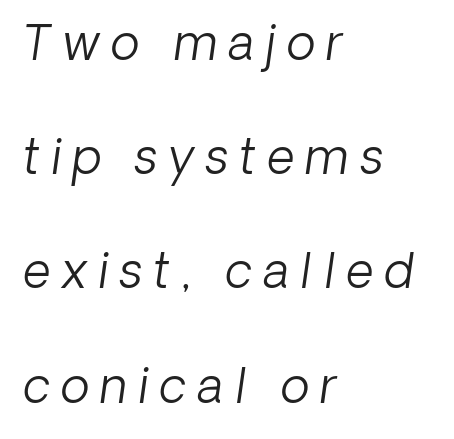
Q: Is the text bold? A: No.
Q: Is the text italic (slanted)? A: Yes, it leans right by about 8 degrees.
Q: Is the text underlined? A: No.
Q: How is the paragraph aligned? A: Left-aligned.
Q: Is the spacing between letters normal or unusually wide? A: Unusually wide.
Q: Is the spacing between lines tight, normal or loose? A: Loose.
Q: Width (condensed, normal, or wide)? A: Normal.
Q: Stroke contrast? A: Low.
Q: x-height? A: Medium.
Q: Monospaced? A: No.
